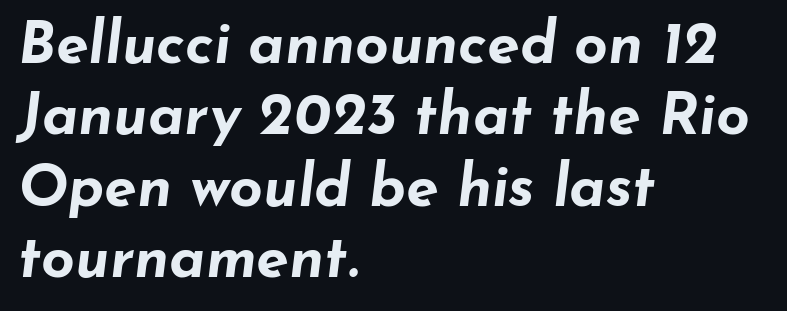
Q: Is the text bold? A: Yes.
Q: Is the text italic (slanted)? A: Yes, it leans right by about 7 degrees.
Q: Is the text underlined? A: No.
Q: How is the paragraph aligned? A: Left-aligned.
Q: Is the spacing between letters normal or unusually wide? A: Normal.
Q: Width (condensed, normal, or wide)? A: Wide.
Q: Stroke contrast? A: Low.
Q: x-height? A: Small.
Q: Monospaced? A: No.
